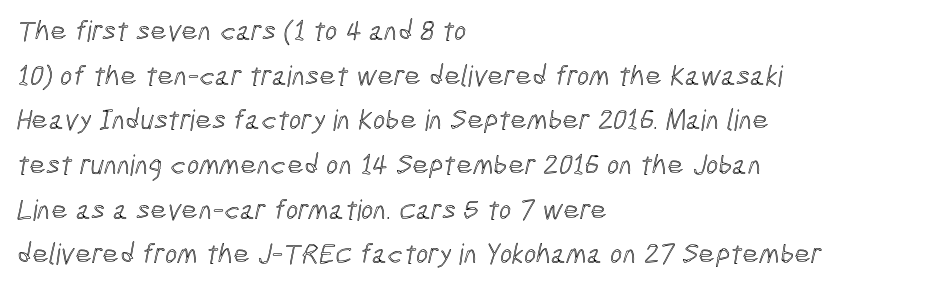
What stands out about the letter spacing? Nothing — it is the standard amount. How would I describe the line gaps? Plain and ordinary. The face used here is proportionally spaced, like ordinary book or web type. Descenders hang freely into open space. The compositor pushed each line to the left boundary.
